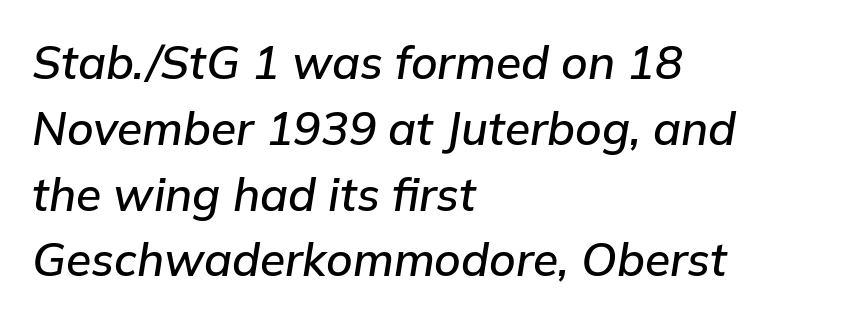
Character widths vary here, with narrow letters taking less room than wide ones. The text block is weighted toward the left margin, trailing off unevenly rightward. The letters sit at their default tracking, neither squeezed nor spread. Letters rest on an invisible, unmarked baseline.
